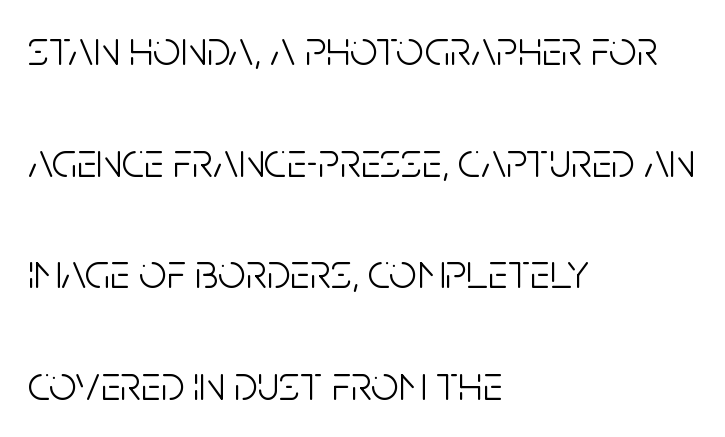
{"serif": "no", "italic": "no", "bold": "no", "weight": "light", "width": "condensed", "stroke_contrast": "low", "x_height": "large", "monospaced": "no", "underline": "no", "align": "left", "line_spacing": "loose", "line_spacing_ratio": 2.28, "letter_spacing": "normal", "letter_spacing_em": 0.0, "glyph_px": 49}
